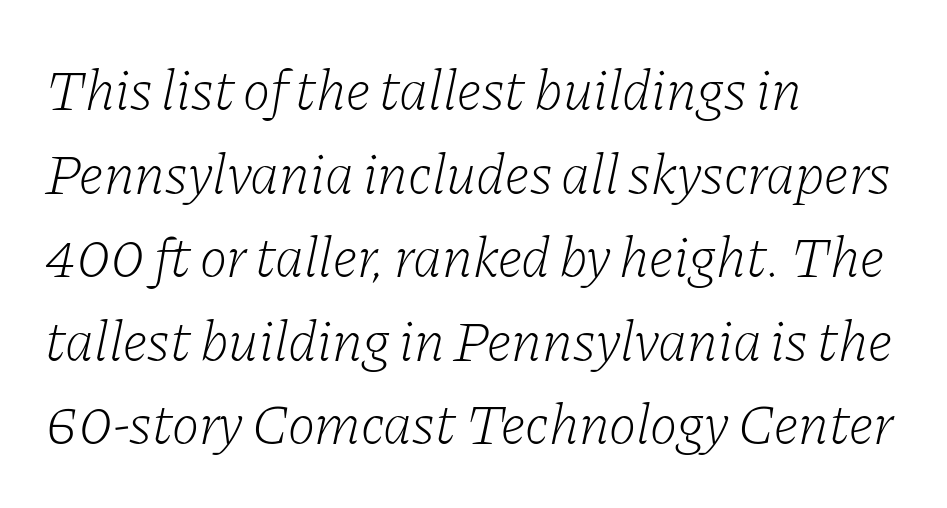
{"serif": "yes", "italic": "yes", "lean": "right", "slant_degrees": 11, "bold": "no", "weight": "light", "width": "normal", "stroke_contrast": "low", "x_height": "medium", "monospaced": "no", "underline": "no", "align": "left", "line_spacing": "normal", "line_spacing_ratio": 1.44, "letter_spacing": "normal", "letter_spacing_em": 0.0, "glyph_px": 58}
